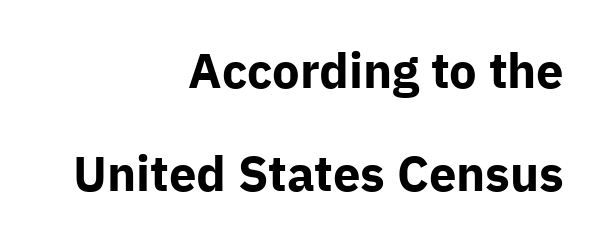
{"serif": "no", "italic": "no", "bold": "yes", "weight": "bold", "width": "normal", "stroke_contrast": "low", "x_height": "medium", "monospaced": "no", "underline": "no", "align": "right", "line_spacing": "loose", "line_spacing_ratio": 2.1, "letter_spacing": "normal", "letter_spacing_em": 0.0, "glyph_px": 49}
